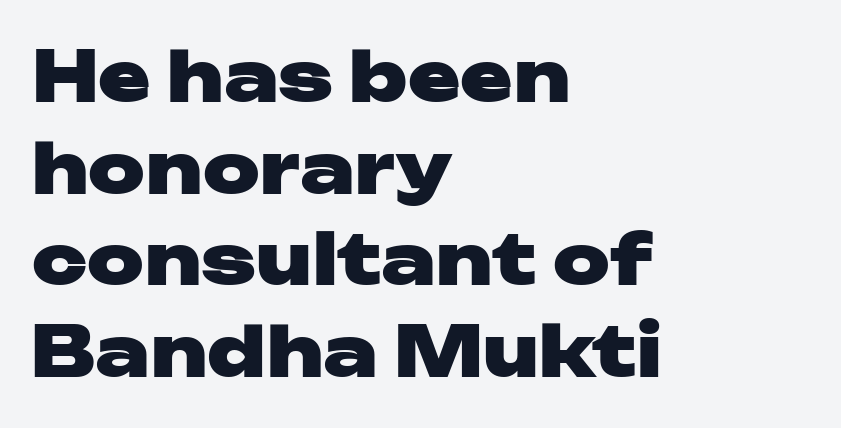
{"serif": "no", "italic": "no", "bold": "yes", "weight": "heavy", "width": "wide", "stroke_contrast": "low", "x_height": "medium", "monospaced": "no", "underline": "no", "align": "left", "line_spacing": "normal", "line_spacing_ratio": 1.31, "letter_spacing": "normal", "letter_spacing_em": 0.0, "glyph_px": 70}
